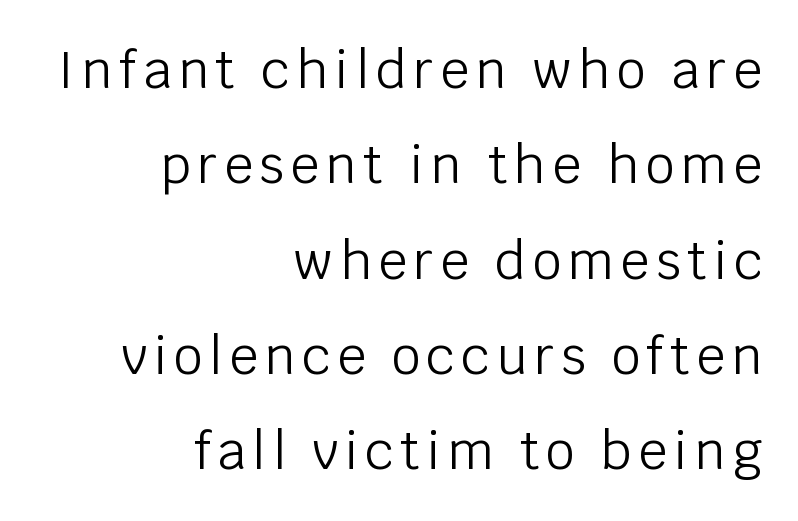
The image shows 51 px light sans-serif type, upright; set right-aligned, line spacing 1.87x, not underlined; low stroke contrast and a large x-height.
